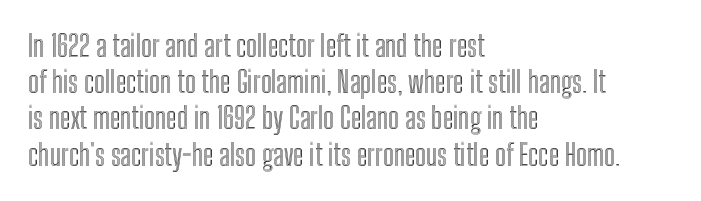
{"italic": "no", "width": "condensed", "x_height": "medium", "monospaced": "no", "underline": "no", "align": "left", "line_spacing": "normal", "line_spacing_ratio": 1.25, "letter_spacing": "normal", "letter_spacing_em": 0.0, "glyph_px": 29}
